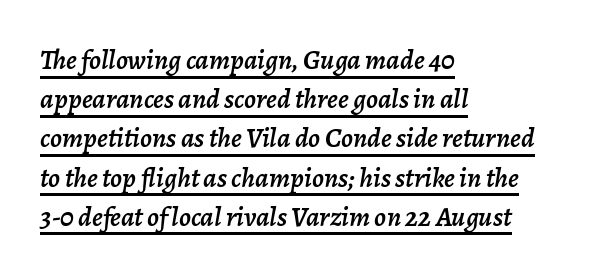
The image shows 28 px text type, italic (leaning right); set left-aligned, normal line spacing (1.4x), normal letter spacing, underlined; low stroke contrast and a medium x-height.
